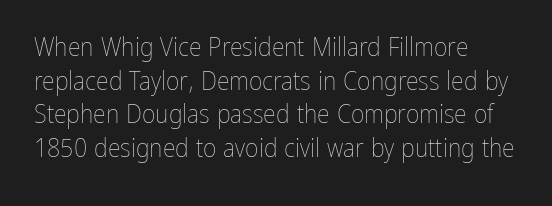
Q: Is the text bold? A: No.
Q: Is the text italic (slanted)? A: No, it is upright.
Q: Is the text underlined? A: No.
Q: How is the paragraph aligned? A: Left-aligned.
Q: Is the spacing between letters normal or unusually wide? A: Normal.
Q: Is the spacing between lines tight, normal or loose? A: Normal.
